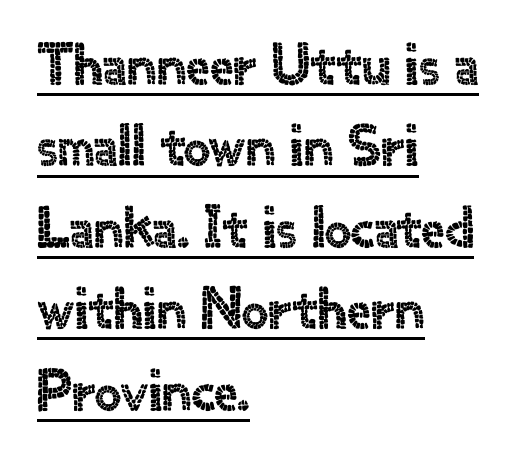
{"serif": "no", "italic": "no", "width": "normal", "x_height": "small", "monospaced": "no", "underline": "yes", "align": "left", "line_spacing": "normal", "line_spacing_ratio": 1.38, "letter_spacing": "normal", "letter_spacing_em": 0.0, "glyph_px": 59}
